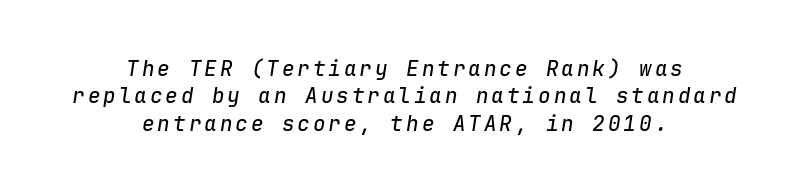
Is the type slanted? Yes — the strokes lean at a clear angle. The rows are spaced the way most documents space them. One-word summary of the alignment: center. Lines of text with bare space underneath.
